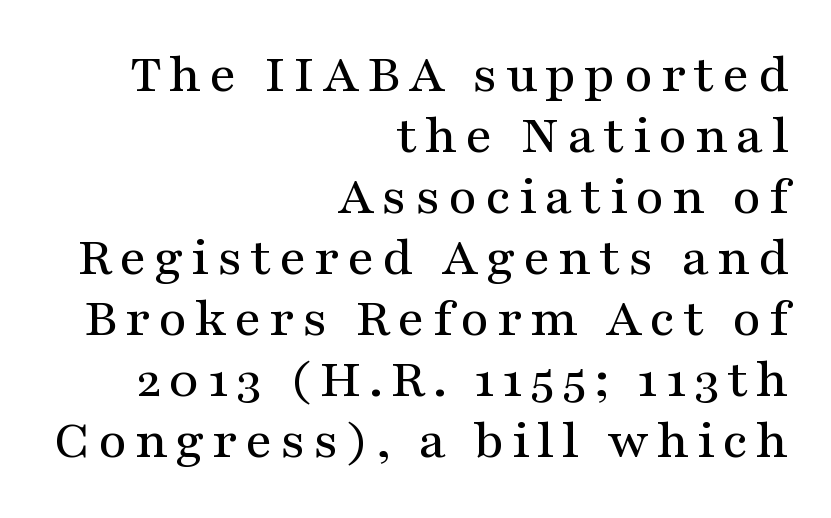
Rows of type sit shoulder to shoulder in the vertical direction. Nope, not italic — everything's standing straight. Which margin do the lines hug? The right one — the left edge is uneven. Here the designer chose a conventional face with non-uniform glyph widths.
